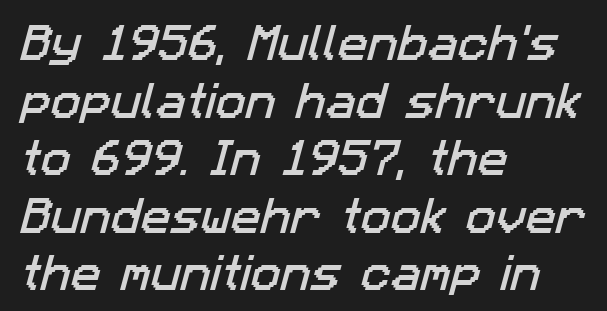
{"serif": "no", "width": "normal", "stroke_contrast": "low", "x_height": "medium", "monospaced": "no", "underline": "no", "align": "left", "line_spacing": "normal", "line_spacing_ratio": 1.44, "letter_spacing": "normal", "letter_spacing_em": 0.0, "glyph_px": 40}
